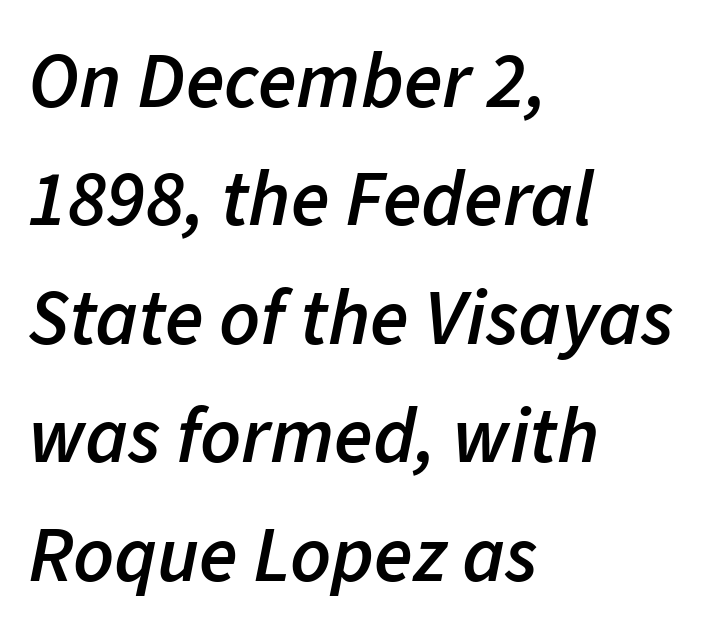
The image shows 79 px semibold type, italic (leaning right); set left-aligned, normal line spacing (1.5x), normal letter spacing, not underlined; low stroke contrast and a medium x-height.
